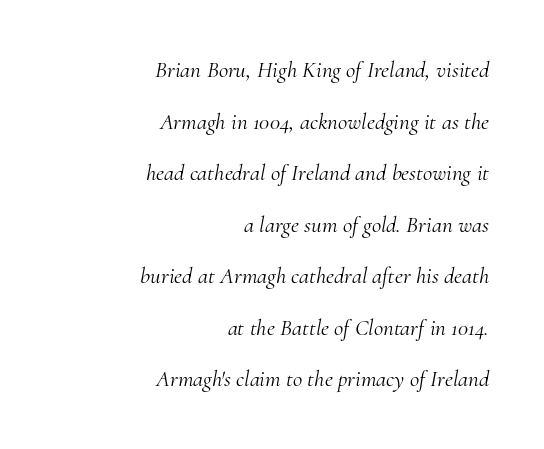
A great deal of white space separates one row of letters from the next. You could call the tracking neutral — neither tight nor loose. Check the space under the baseline: it is left empty. Quick note: italic.
